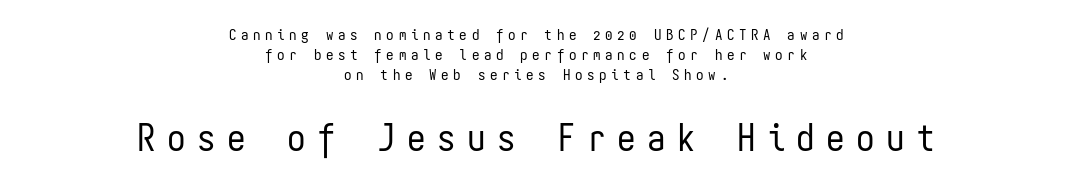
The image shows 37 px regular-weight, condensed sans-serif type, upright, monospaced; set centered, normal line spacing (1.34x), unusually wide letter spacing (+0.31 em), not underlined; the second (bottom) block is 2.47x larger; low stroke contrast and a medium x-height.
